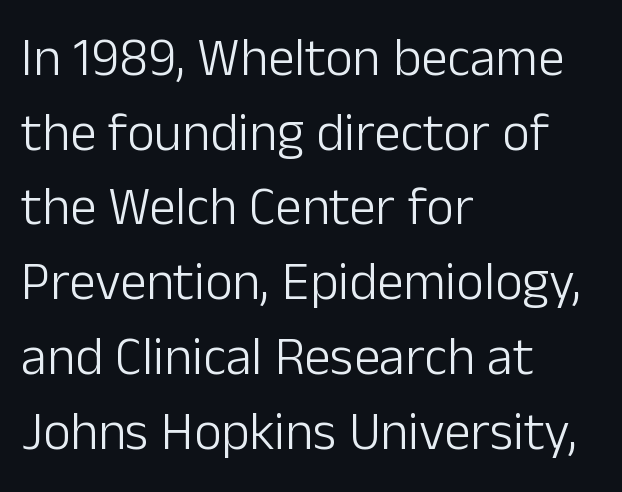
Q: Is the text bold? A: No.
Q: Is the text italic (slanted)? A: No, it is upright.
Q: Is the typeface a serif or a sans-serif typeface? A: Sans-serif.
Q: Is the text underlined? A: No.
Q: How is the paragraph aligned? A: Left-aligned.
Q: Is the spacing between letters normal or unusually wide? A: Normal.
Q: Is the spacing between lines tight, normal or loose? A: Normal.
Q: Width (condensed, normal, or wide)? A: Normal.
Q: Stroke contrast? A: Low.
Q: x-height? A: Medium.
Q: Monospaced? A: No.
